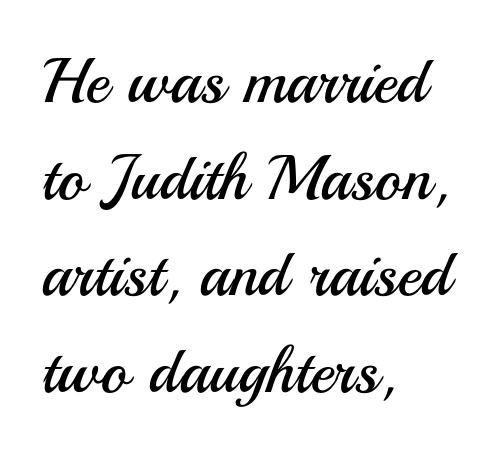
Q: Is the text bold? A: No.
Q: Is the text italic (slanted)? A: Yes.
Q: Is the typeface a serif or a sans-serif typeface? A: Sans-serif.
Q: Is the text underlined? A: No.
Q: How is the paragraph aligned? A: Left-aligned.
Q: Is the spacing between letters normal or unusually wide? A: Normal.
Q: Is the spacing between lines tight, normal or loose? A: Normal.
Q: Width (condensed, normal, or wide)? A: Normal.
Q: Stroke contrast? A: Medium.
Q: x-height? A: Small.
Q: Monospaced? A: No.
